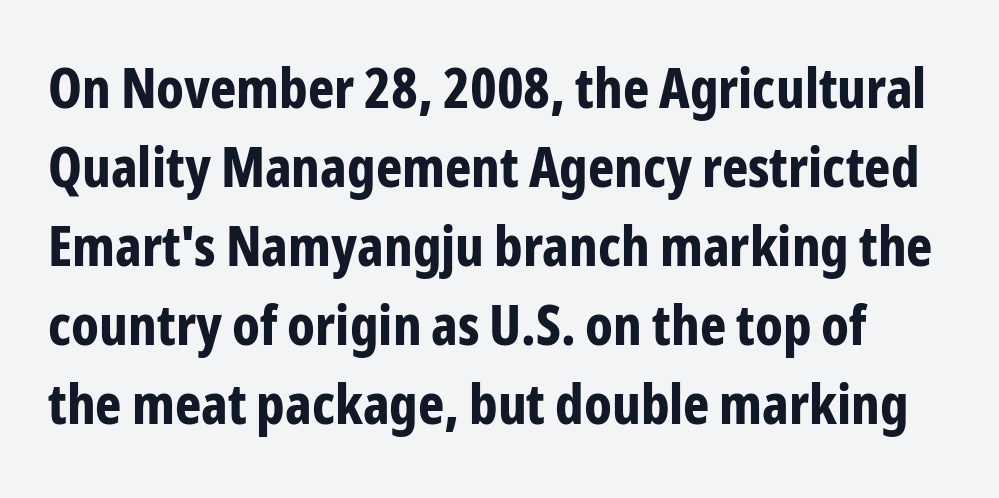
{"serif": "no", "italic": "no", "bold": "yes", "weight": "bold", "width": "condensed", "stroke_contrast": "low", "x_height": "medium", "monospaced": "no", "underline": "no", "line_spacing": "normal", "line_spacing_ratio": 1.41, "letter_spacing": "normal", "letter_spacing_em": 0.0, "glyph_px": 56}
